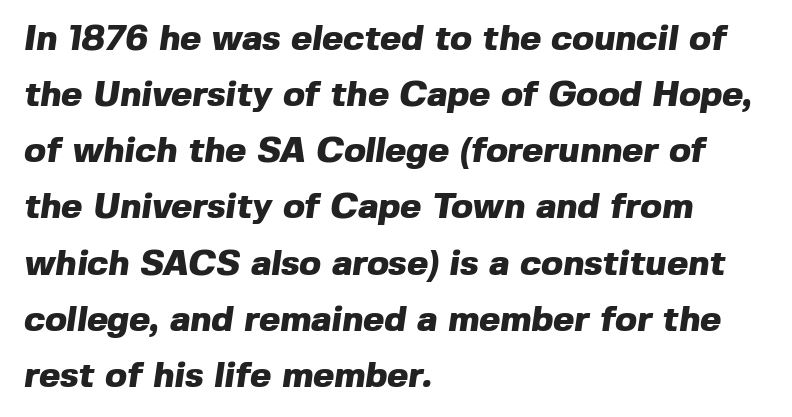
The image shows 36 px heavy sans-serif type; set left-aligned, normal line spacing (1.56x), normal letter spacing, not underlined; a medium x-height.
